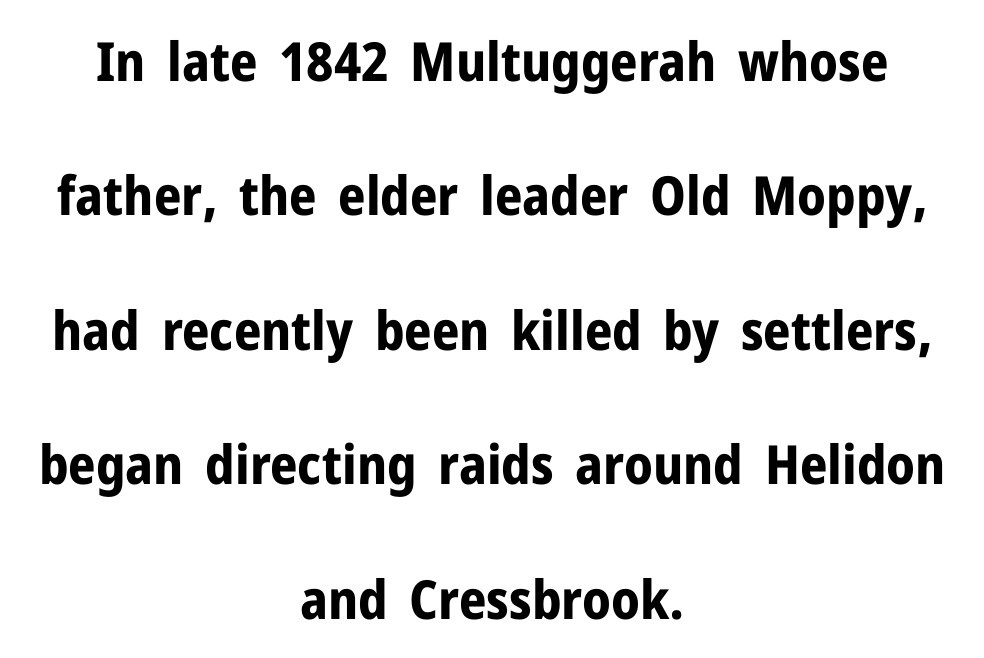
Posture: straight, roman, zero tilt. Does extra space separate the letters? No, they use regular spacing. Think of a printed novel: that variable character pitch is what you see here. In terms of weight, the rendering is a true, heavy bold. The baseline area is clear. A student would call this center alignment; a typographer would say set centered.
